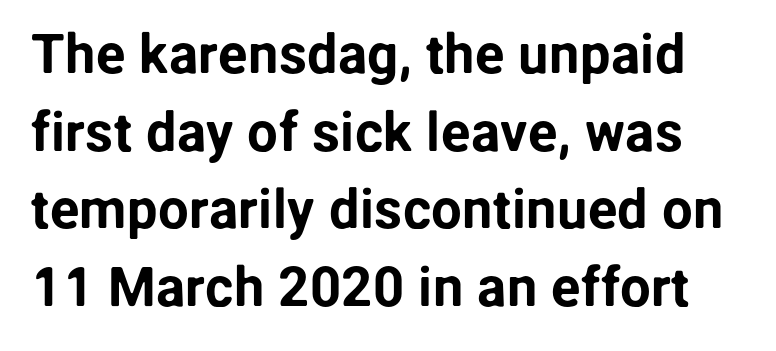
The image shows 55 px sans-serif type, upright; set normal line spacing (1.41x), normal letter spacing, not underlined; low stroke contrast and a medium x-height.
